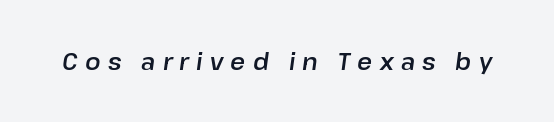
The image shows 23 px text type, italic (leaning right); set unusually wide letter spacing (+0.31 em), not underlined.
